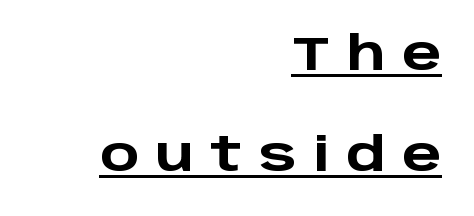
{"serif": "no", "italic": "no", "bold": "yes", "weight": "heavy", "width": "wide", "stroke_contrast": "low", "x_height": "large", "monospaced": "no", "underline": "yes", "align": "right", "line_spacing": "loose", "line_spacing_ratio": 2.19, "letter_spacing": "wide", "letter_spacing_em": 0.36, "glyph_px": 46}
